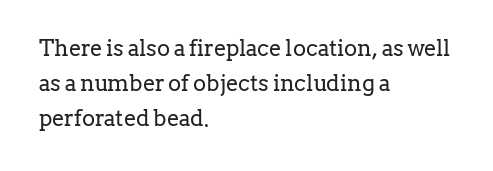
Every stem runs plumb, perpendicular to the baseline. Ink coverage per letter is moderate at most. Does extra space separate the letters? No, they use regular spacing. Line starts are locked; line ends wander. If you measured baseline to baseline, you'd find a middling distance.
